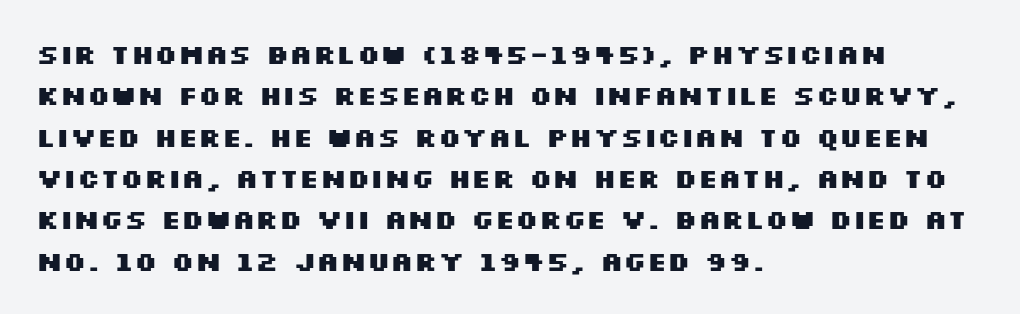
The image shows 27 px bold type, upright; set left-aligned, normal line spacing (1.53x), normal letter spacing, not underlined.
